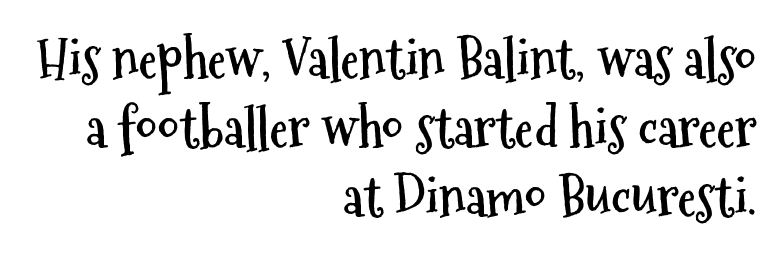
{"serif": "no", "italic": "no", "bold": "yes", "weight": "semibold", "width": "condensed", "stroke_contrast": "medium", "x_height": "medium", "monospaced": "no", "underline": "no", "align": "right", "line_spacing": "normal", "line_spacing_ratio": 1.3, "letter_spacing": "normal", "letter_spacing_em": 0.0, "glyph_px": 53}
